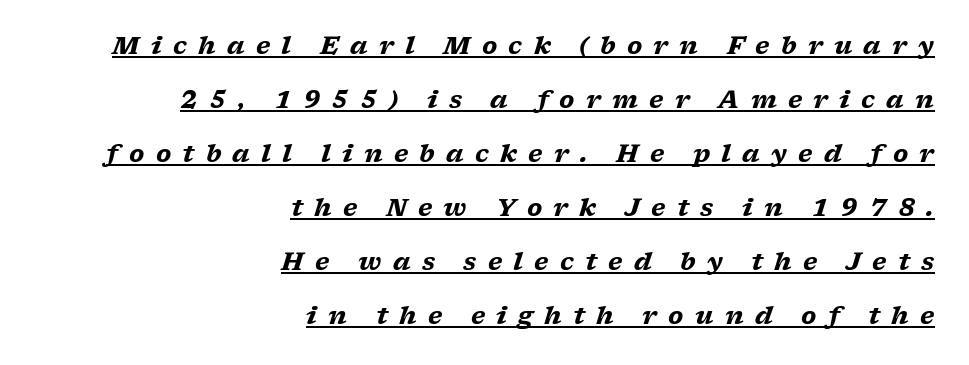
Typographic density is high because the face is bold. Underlining? Definitely there. This block would shrink considerably if given ordinary leading; it's expanded now. Casual observation: everything's shoved over to the right.
